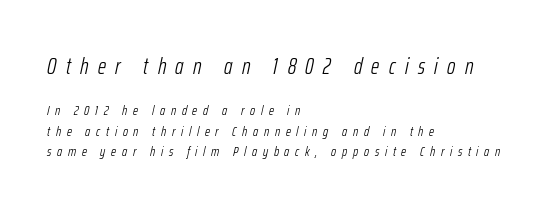
The image shows 23 px text type, italic (leaning right); set left-aligned, normal line spacing (1.47x), unusually wide letter spacing (+0.41 em), not underlined; the first (top) block is 1.64x larger.
